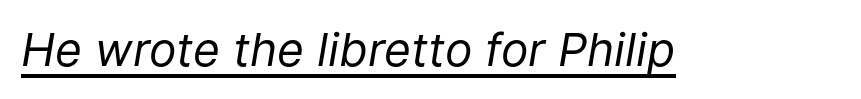
Is this a heavy cut? Hardly; it is regular or lighter. A rule runs beneath these lines of type. The gaps between neighbouring characters are ordinary and unremarkable. Is the type slanted? Yes — the strokes lean at a clear angle.
